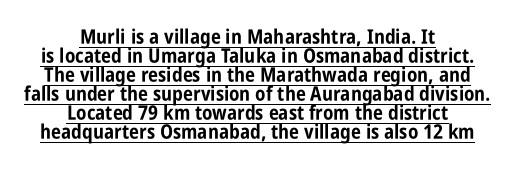
A centered setting, common on invitations and titles, is used for this passage. In terms of letterspacing, this is plain default setting. Every character sits straight up, as roman type does. Compared with undecorated copy, this sample adds a rule below the words.
